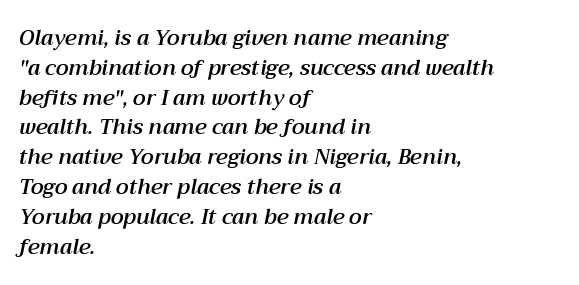
Q: Is the text italic (slanted)? A: Yes, it leans right by about 12 degrees.
Q: Is the text underlined? A: No.
Q: How is the paragraph aligned? A: Left-aligned.
Q: Is the spacing between letters normal or unusually wide? A: Normal.
Q: Is the spacing between lines tight, normal or loose? A: Normal.
